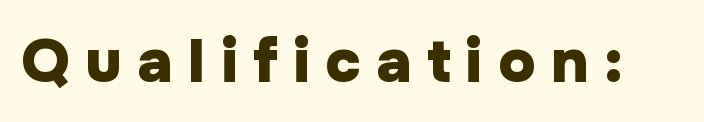
{"serif": "no", "italic": "no", "bold": "yes", "weight": "heavy", "width": "normal", "stroke_contrast": "low", "x_height": "medium", "monospaced": "no", "underline": "no", "letter_spacing": "wide", "letter_spacing_em": 0.25, "glyph_px": 62}
